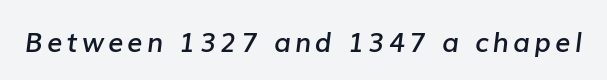
Q: Is the text bold? A: Semi-bold.
Q: Is the text italic (slanted)? A: Yes, it leans right by about 7 degrees.
Q: Is the text underlined? A: No.
